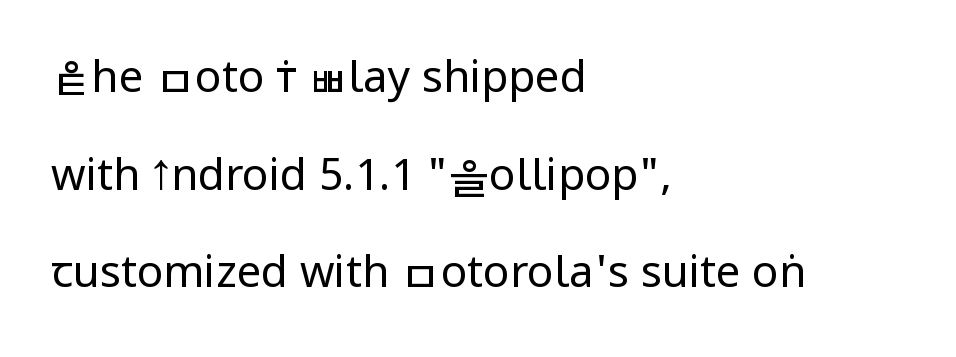
Here the designer chose a conventional face with non-uniform glyph widths. Is the type heavy? It reads as light-to-regular instead. This is sans-serif lettering, the kind often seen on screens and signage. Honestly, the letter spacing is just normal — you wouldn't notice it.
